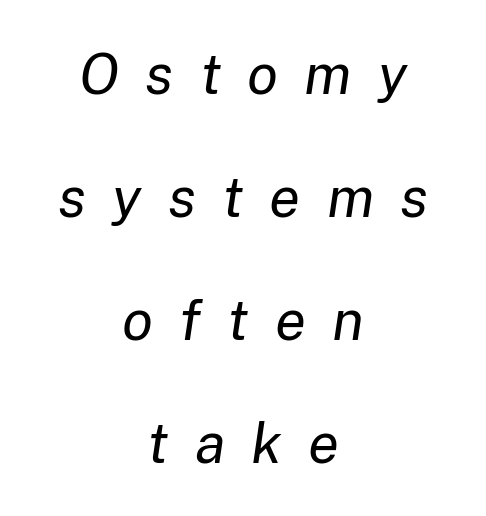
The image shows 57 px regular-weight type, italic (leaning right); set centered, loose line spacing (2.16x), unusually wide letter spacing (+0.46 em), not underlined; low stroke contrast and a medium x-height.
